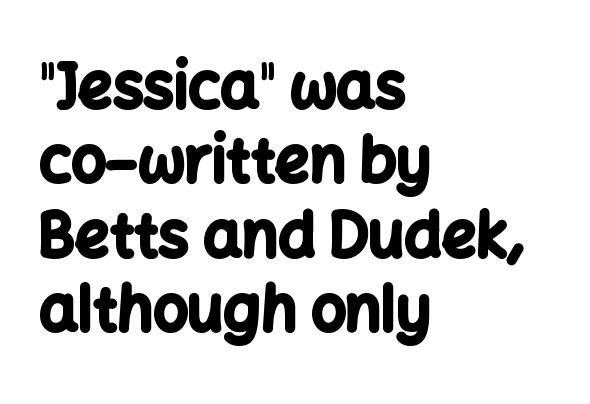
{"serif": "no", "italic": "no", "bold": "yes", "weight": "bold", "width": "normal", "stroke_contrast": "low", "x_height": "medium", "monospaced": "no", "underline": "no", "align": "left", "line_spacing_ratio": 1.22, "letter_spacing": "normal", "letter_spacing_em": 0.0, "glyph_px": 61}
